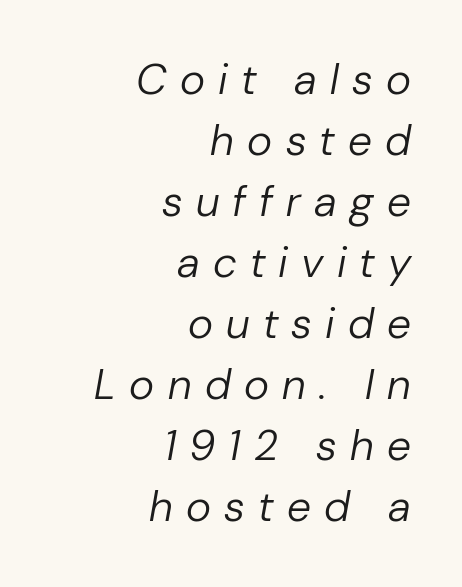
Q: Is the text bold? A: No.
Q: Is the text italic (slanted)? A: Yes, it leans right by about 10 degrees.
Q: Is the text underlined? A: No.
Q: How is the paragraph aligned? A: Right-aligned.
Q: Is the spacing between letters normal or unusually wide? A: Unusually wide.
Q: Is the spacing between lines tight, normal or loose? A: Normal.
Q: Width (condensed, normal, or wide)? A: Normal.
Q: Stroke contrast? A: Low.
Q: x-height? A: Medium.
Q: Monospaced? A: No.
